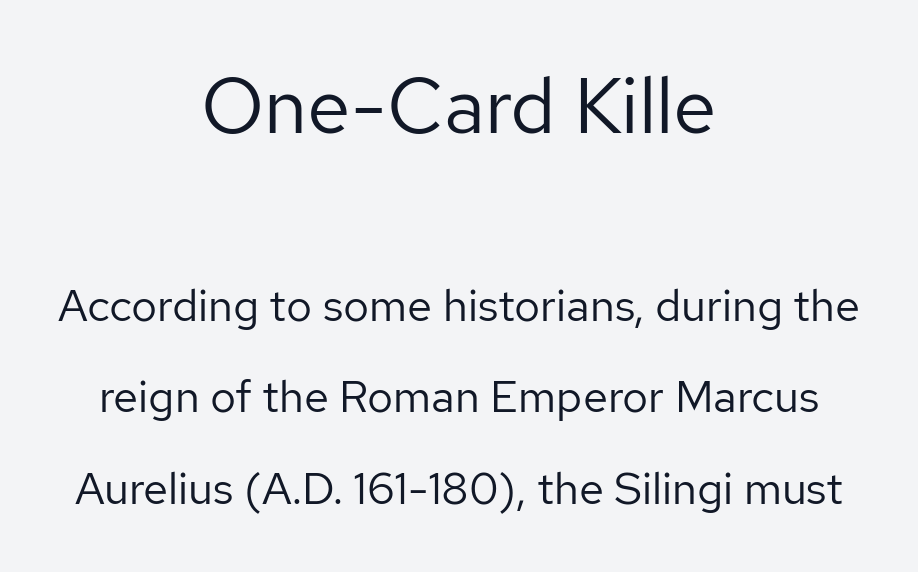
Q: Is the text bold? A: No.
Q: Is the text italic (slanted)? A: No, it is upright.
Q: Is the typeface a serif or a sans-serif typeface? A: Sans-serif.
Q: Is the text underlined? A: No.
Q: How is the paragraph aligned? A: Centered.
Q: Is the spacing between letters normal or unusually wide? A: Normal.
Q: Is the spacing between lines tight, normal or loose? A: Loose.
Q: Which block of text is set in a larger size, the first (top) or the second (bottom)? A: The first (top) one.
Q: Width (condensed, normal, or wide)? A: Normal.
Q: Stroke contrast? A: Low.
Q: x-height? A: Medium.
Q: Monospaced? A: No.
